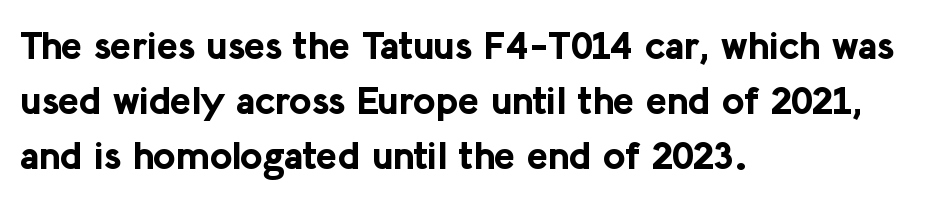
Q: Is the text bold? A: Yes.
Q: Is the text italic (slanted)? A: No, it is upright.
Q: Is the typeface a serif or a sans-serif typeface? A: Sans-serif.
Q: Is the text underlined? A: No.
Q: How is the paragraph aligned? A: Left-aligned.
Q: Is the spacing between letters normal or unusually wide? A: Normal.
Q: Is the spacing between lines tight, normal or loose? A: Normal.
Q: Width (condensed, normal, or wide)? A: Normal.
Q: Stroke contrast? A: Low.
Q: x-height? A: Medium.
Q: Monospaced? A: No.
